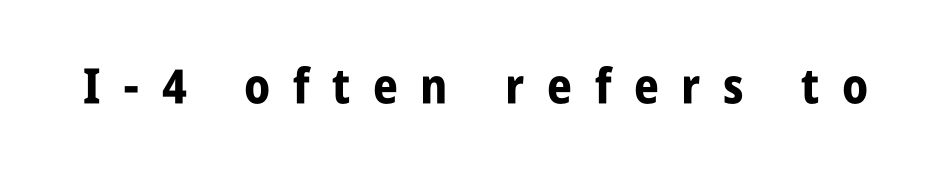
The image shows 49 px bold, condensed sans-serif type, upright; set unusually wide letter spacing (+0.46 em), not underlined; low stroke contrast and a large x-height.
